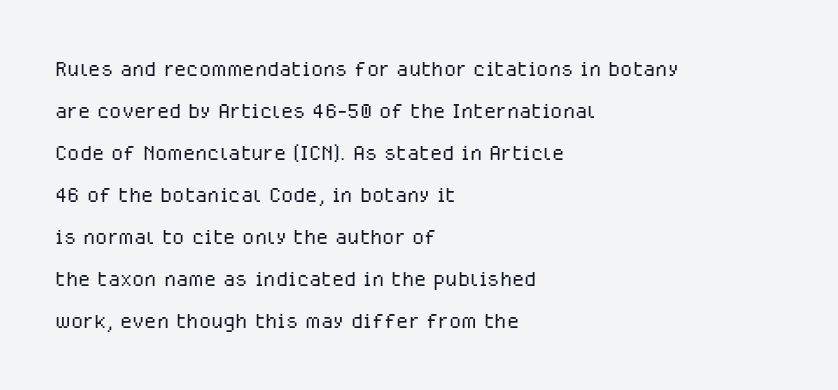
{"serif": "no", "italic": "no", "bold": "no", "weight": "light", "width": "normal", "stroke_contrast": "low", "x_height": "medium", "monospaced": "no", "underline": "no", "align": "left", "line_spacing": "normal", "line_spacing_ratio": 1.5, "letter_spacing": "normal", "letter_spacing_em": 0.0, "glyph_px": 28}
